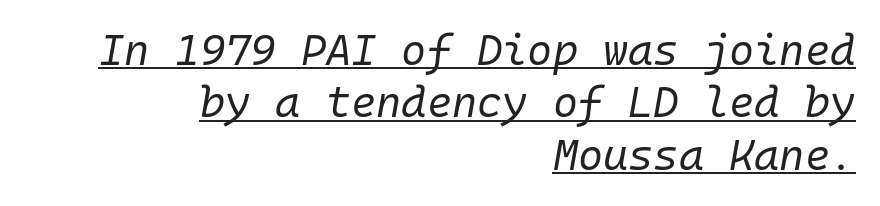
Q: Is the text bold? A: No.
Q: Is the text italic (slanted)? A: Yes, it leans right by about 10 degrees.
Q: Is the text underlined? A: Yes.
Q: How is the paragraph aligned? A: Right-aligned.
Q: Is the spacing between letters normal or unusually wide? A: Normal.
Q: Width (condensed, normal, or wide)? A: Normal.
Q: Stroke contrast? A: Low.
Q: x-height? A: Medium.
Q: Monospaced? A: Yes.
